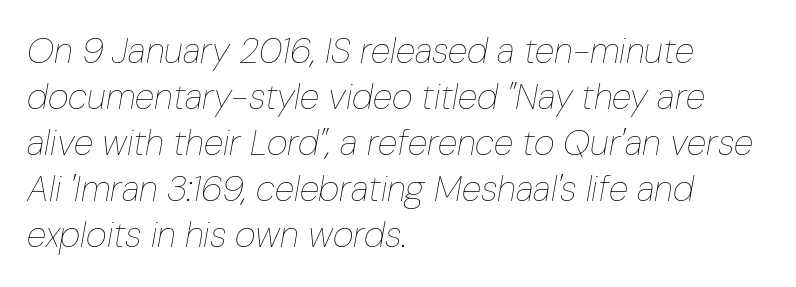
{"italic": "yes", "lean": "right", "slant_degrees": 10, "bold": "no", "weight": "thin", "width": "condensed", "stroke_contrast": "low", "x_height": "medium", "monospaced": "no", "underline": "no", "align": "left", "line_spacing": "normal", "line_spacing_ratio": 1.28, "letter_spacing": "normal", "letter_spacing_em": 0.0, "glyph_px": 36}
